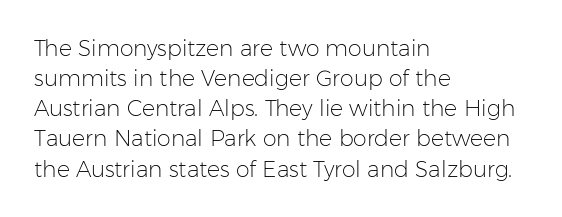
The letterforms sit shoulder to shoulder at normal distance. The space directly below the letters is spotless. Counters stay open thanks to moderate or lighter strokes. The vertical gap from one line to the next is medium. Ascenders rise straight up at ninety degrees. The ragged edge is on the right, which tells us the setting is flush left.
